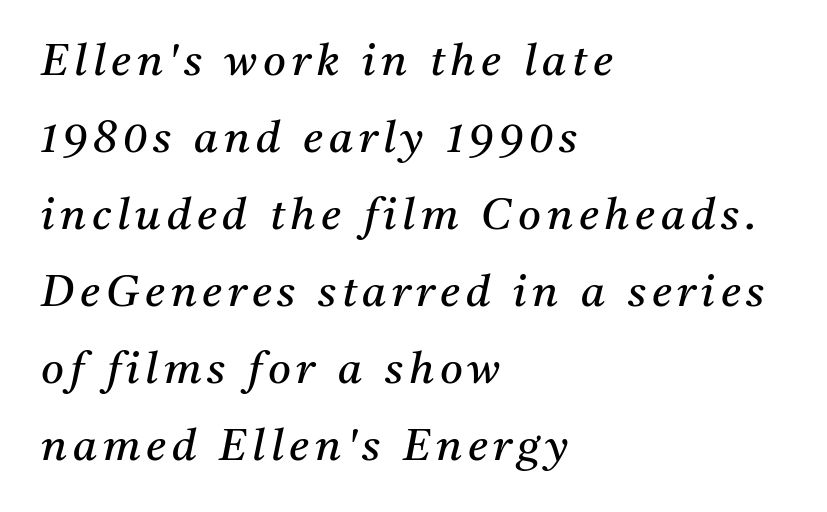
The typesetter chose a ragged-right arrangement here. Italic: yes, the glyphs are oblique. Decoration check: the copy has no underline. Observe the serifs anchoring each vertical stroke in this sample. The rendering uses natural spacing where letterforms have individual widths. This is not heavy type; no bold has been used.
